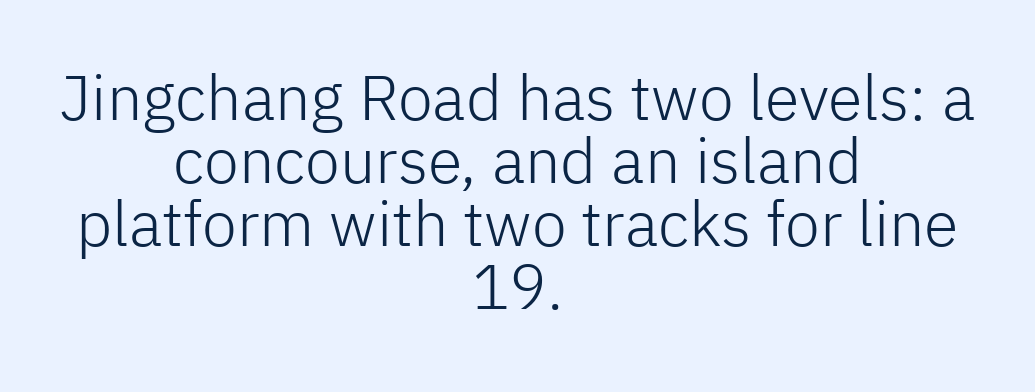
You could call the tracking neutral — neither tight nor loose. The face used here is a sans, in the tradition of grotesques and geometrics. This rendering uses center alignment, leaving both contours irregular but symmetric. Summary of weight: not heavy and not bold.
